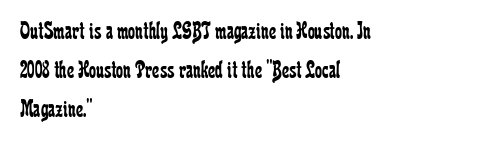
{"italic": "no", "bold": "no", "underline": "no", "align": "left", "line_spacing": "normal", "line_spacing_ratio": 1.57, "letter_spacing": "normal", "letter_spacing_em": 0.0, "glyph_px": 25}
